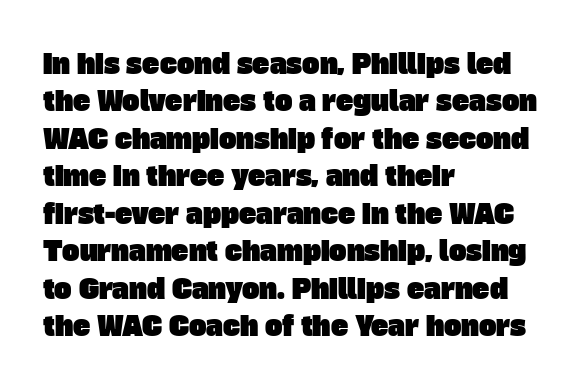
{"underline": "no", "align": "left", "line_spacing": "normal", "line_spacing_ratio": 1.44, "letter_spacing": "normal", "letter_spacing_em": 0.0, "glyph_px": 26}
